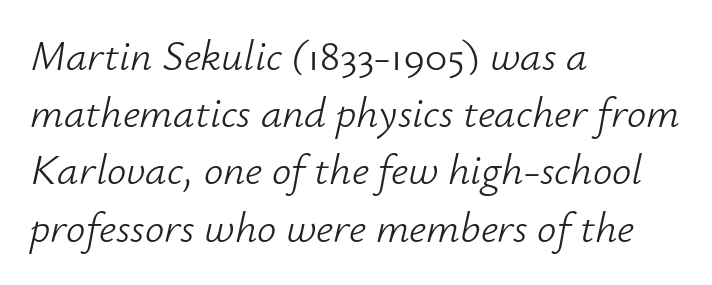
Q: Is the text bold? A: No.
Q: Is the text italic (slanted)? A: Yes, it leans right by about 12 degrees.
Q: Is the text underlined? A: No.
Q: How is the paragraph aligned? A: Left-aligned.
Q: Is the spacing between letters normal or unusually wide? A: Normal.
Q: Is the spacing between lines tight, normal or loose? A: Normal.
Q: Width (condensed, normal, or wide)? A: Normal.
Q: Stroke contrast? A: Low.
Q: x-height? A: Small.
Q: Monospaced? A: No.
